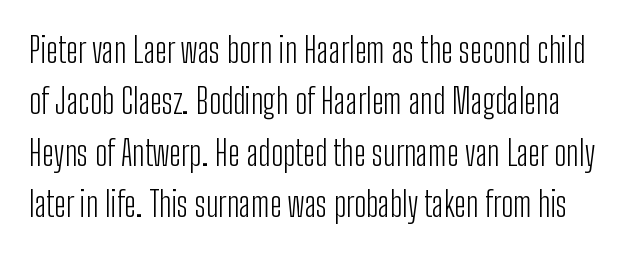
The image shows 34 px light, condensed sans-serif type, upright; set normal line spacing (1.51x), normal letter spacing, not underlined; low stroke contrast and a medium x-height.
